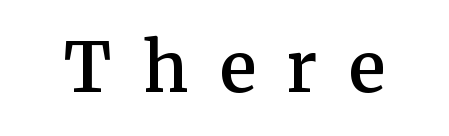
The image shows 68 px semibold serif type, upright; set unusually wide letter spacing (+0.46 em), not underlined; medium stroke contrast and a medium x-height.
